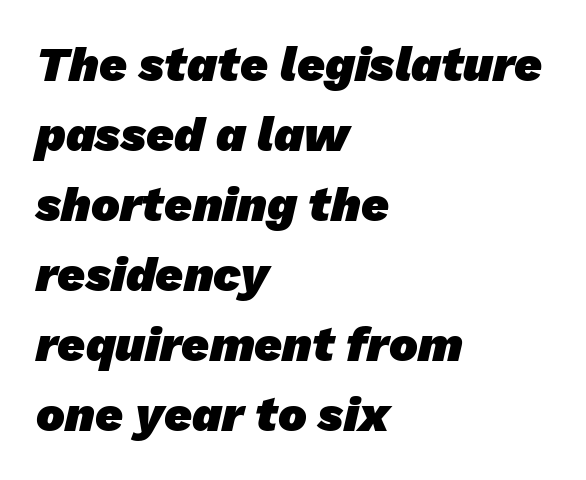
Spacing verdict: proportional, widths tailored to each character. In terms of weight, the rendering is a true, heavy bold. Letters rest on an invisible, unmarked baseline. Typeset ragged right — the left edge is the straight one. This sample uses a sans-serif face. Students, note that the glyphs here touch the page at normal intervals.
